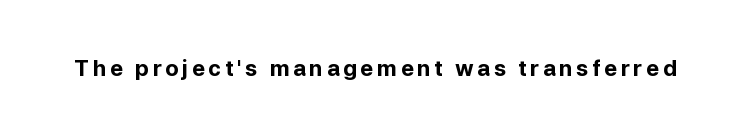
Q: Is the text bold? A: Yes.
Q: Is the text italic (slanted)? A: No, it is upright.
Q: Is the text underlined? A: No.
